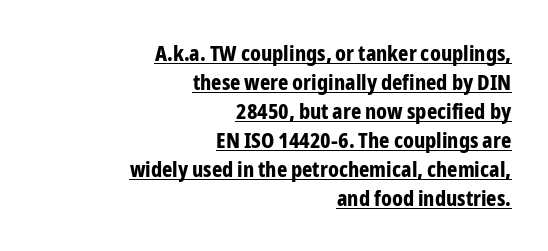
Is the block centered? No — it sits flush against the right margin. Notice how thick the strokes are: this is what a full bold looks like. Rendered with straight, roman letterforms. The vertical gap from one line to the next is medium.
